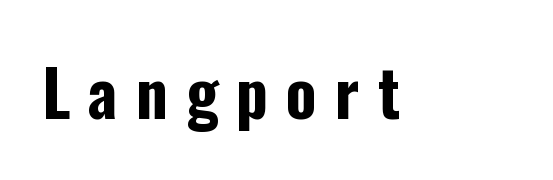
The image shows 64 px bold, condensed sans-serif type, upright; set unusually wide letter spacing (+0.28 em), not underlined; low stroke contrast and a medium x-height.
